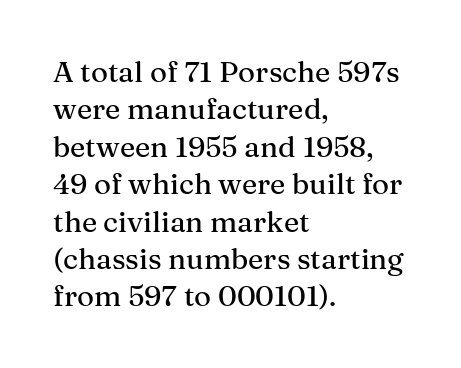
{"serif": "yes", "italic": "no", "width": "normal", "stroke_contrast": "medium", "x_height": "medium", "monospaced": "no", "underline": "no", "align": "left", "line_spacing": "normal", "line_spacing_ratio": 1.29, "letter_spacing": "normal", "letter_spacing_em": 0.0, "glyph_px": 29}
